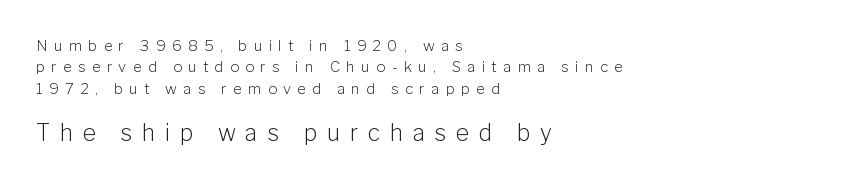
Q: Is the text bold? A: No.
Q: Is the text italic (slanted)? A: No, it is upright.
Q: Is the text underlined? A: No.
Q: How is the paragraph aligned? A: Left-aligned.
Q: Is the spacing between letters normal or unusually wide? A: Unusually wide.
Q: Is the spacing between lines tight, normal or loose? A: Normal.
Q: Which block of text is set in a larger size, the first (top) or the second (bottom)? A: The second (bottom) one.
